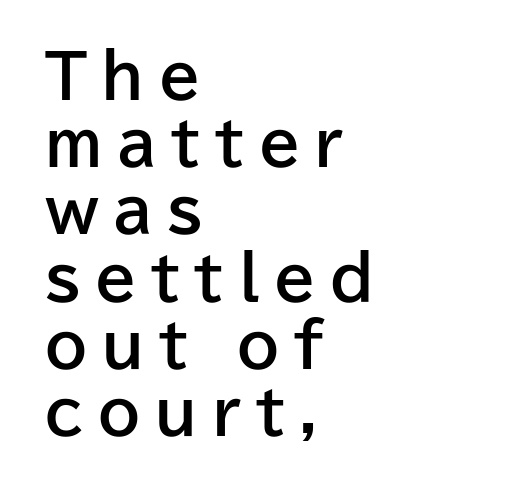
The image shows 60 px bold sans-serif type, upright; set left-aligned, tight line spacing (1.12x), unusually wide letter spacing (+0.24 em), not underlined; low stroke contrast and a medium x-height.
